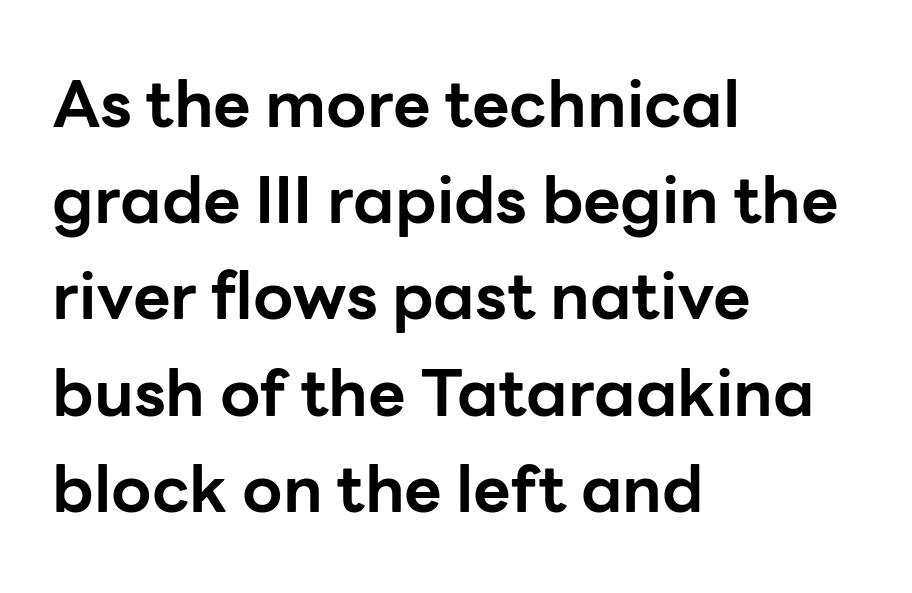
Q: Is the text bold? A: Yes.
Q: Is the text italic (slanted)? A: No, it is upright.
Q: Is the typeface a serif or a sans-serif typeface? A: Sans-serif.
Q: Is the text underlined? A: No.
Q: How is the paragraph aligned? A: Left-aligned.
Q: Is the spacing between letters normal or unusually wide? A: Normal.
Q: Is the spacing between lines tight, normal or loose? A: Normal.
Q: Width (condensed, normal, or wide)? A: Normal.
Q: Stroke contrast? A: Low.
Q: x-height? A: Medium.
Q: Monospaced? A: No.
